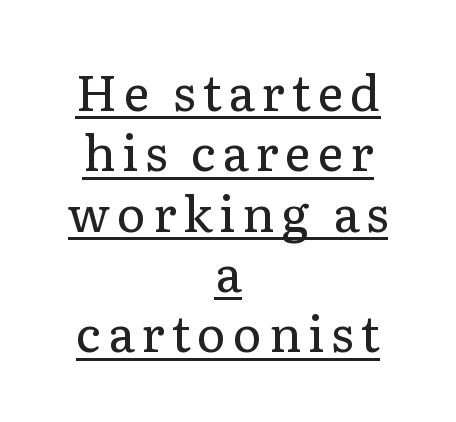
Looks like regular typesetting: each glyph gets only the width it needs. Stroke mass is kept to a normal reading level or below. Has an underline been added? It has. The typesetter chose a symmetrical, centered arrangement here.
